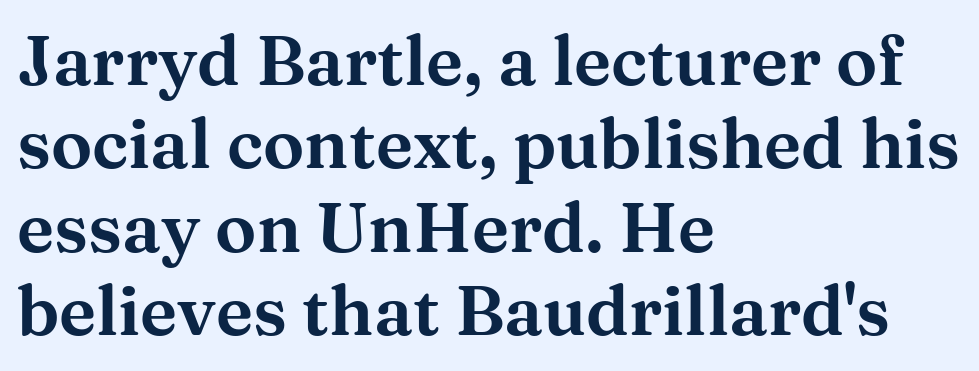
The face used here is rendered with its standard letterfit. This sample is left-justified, so line endings fall wherever the words run out. This rendering employs a face with finishing strokes, i.e., a serif. Is this a fixed-width face? No — the glyphs have proportional, varying widths.
